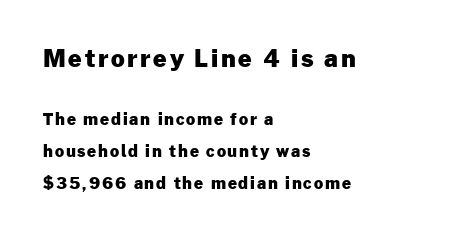
The image shows 24 px bold type, upright; set left-aligned, loose line spacing (1.97x), not underlined; the first (top) block is 1.5x larger.
